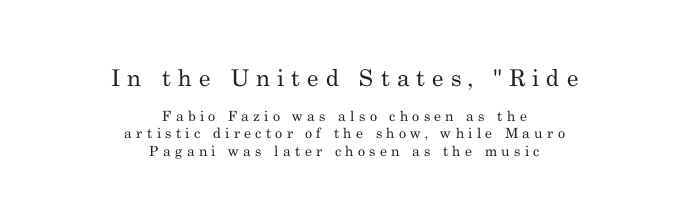
{"italic": "no", "bold": "no", "underline": "no", "align": "center", "line_spacing_ratio": 1.24, "letter_spacing": "wide", "letter_spacing_em": 0.3, "larger_block": "first", "size_ratio": 1.64, "glyph_px": 23}
